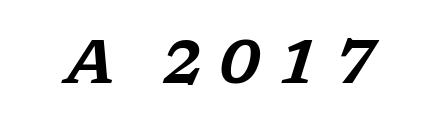
Yep, that's italic — everything's leaning. The space directly below the letters is spotless. Here the designer chose a conventional face with non-uniform glyph widths. The type family on display is of the serif kind. You could only call the tracking loose — the letters float apart.
